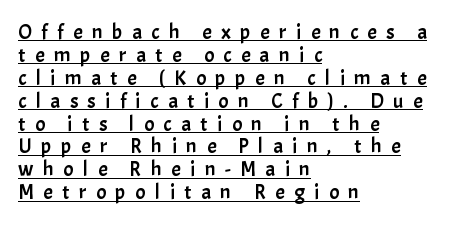
Q: Is the text italic (slanted)? A: No, it is upright.
Q: Is the text underlined? A: Yes.
Q: How is the paragraph aligned? A: Left-aligned.
Q: Is the spacing between letters normal or unusually wide? A: Unusually wide.
Q: Is the spacing between lines tight, normal or loose? A: Tight.
